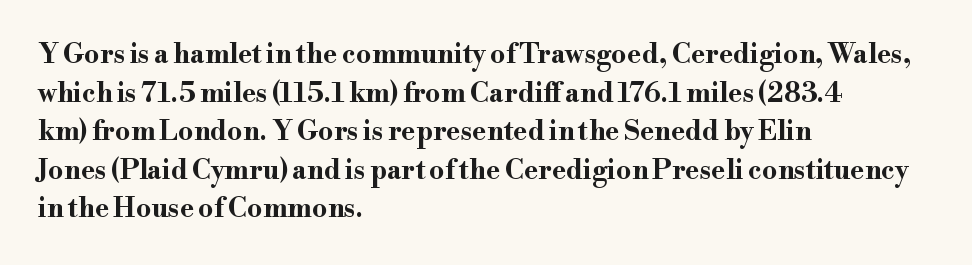
{"italic": "no", "bold": "yes", "underline": "no", "align": "left", "line_spacing": "normal", "line_spacing_ratio": 1.43, "letter_spacing": "normal", "letter_spacing_em": 0.0, "glyph_px": 27}
